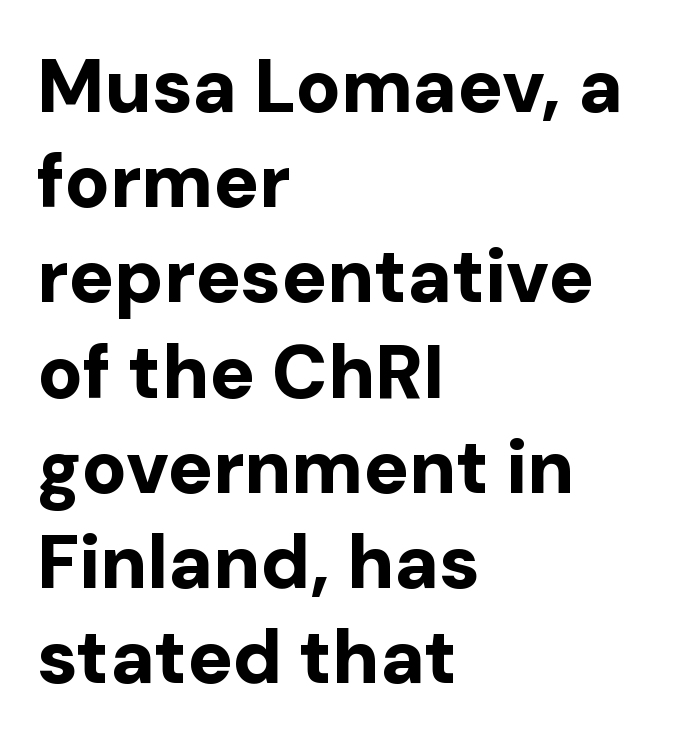
The image shows 75 px bold sans-serif type, upright; set left-aligned, normal line spacing (1.27x), normal letter spacing, not underlined; low stroke contrast and a medium x-height.
